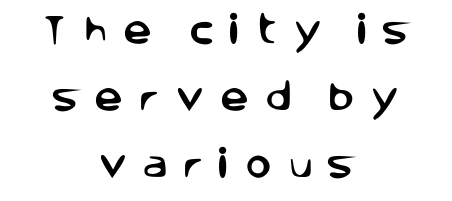
{"serif": "no", "italic": "no", "width": "normal", "stroke_contrast": "low", "x_height": "large", "monospaced": "no", "underline": "no", "align": "center", "line_spacing": "loose", "line_spacing_ratio": 2.09, "letter_spacing": "wide", "letter_spacing_em": 0.47, "glyph_px": 32}
